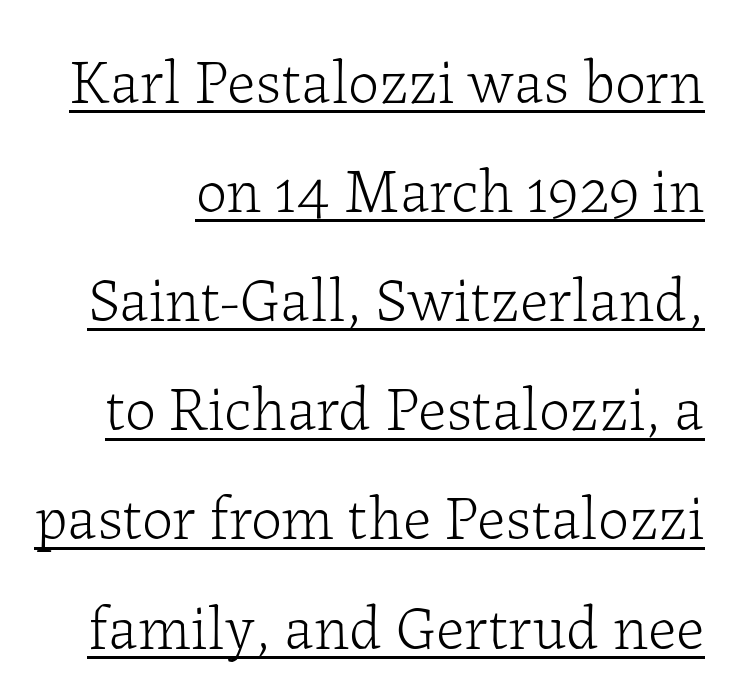
{"serif": "yes", "italic": "no", "bold": "no", "weight": "light", "width": "normal", "stroke_contrast": "low", "x_height": "medium", "monospaced": "no", "underline": "yes", "line_spacing_ratio": 1.76, "letter_spacing": "normal", "letter_spacing_em": 0.0, "glyph_px": 62}
